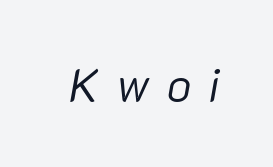
This sample uses expanded letter spacing, leaving extra air between glyphs. You could not count columns in this text — the font is proportionally spaced. The font's italic variant was chosen for this text. No letter is thick-stroked: the sample isn't bold. Underline: absent.
